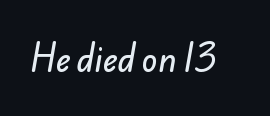
No feet cap the strokes, marking this as sans-serif type. Between one letter and the next there's only the usual sliver of space. Is this a fixed-width face? No — the glyphs have proportional, varying widths. The passage shown is not underscored anywhere.
